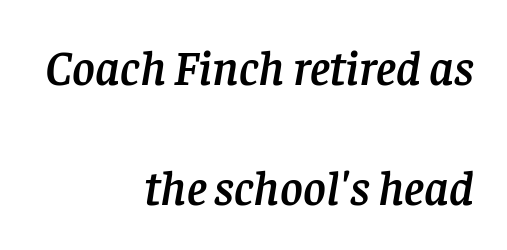
The passage shown leans; its letterforms are oblique. Check where the strokes stop: tiny serifs finish them off. Tracking value appears to be zero — textbook default spacing. This sample is right-justified, so line beginnings fall wherever the words allow. The strip under each line holds only bare page.
